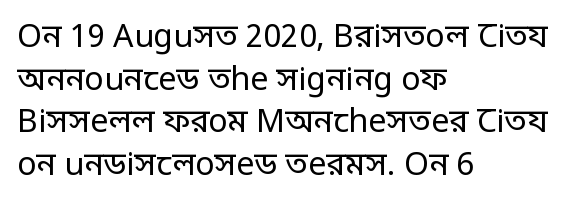
The image shows 32 px regular-weight, condensed sans-serif type, upright; set left-aligned, normal line spacing (1.33x), normal letter spacing, not underlined; low stroke contrast.
